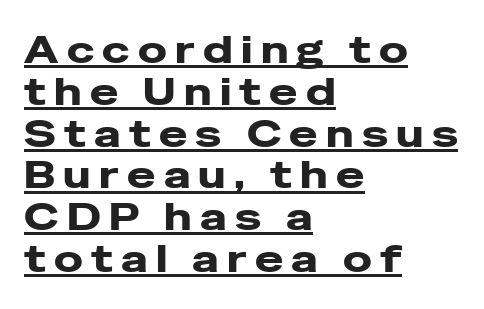
The image shows 38 px heavy, wide sans-serif type, upright; set left-aligned, tight line spacing (1.1x), unusually wide letter spacing (+0.22 em), underlined; low stroke contrast and a medium x-height.
